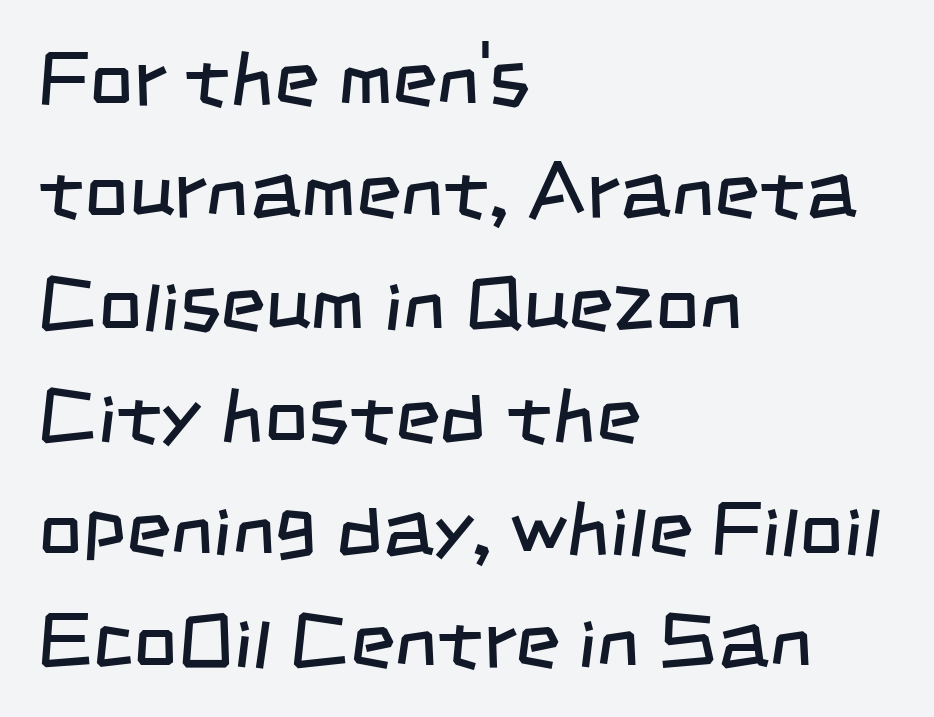
{"serif": "no", "bold": "no", "weight": "regular", "width": "condensed", "stroke_contrast": "low", "x_height": "large", "monospaced": "no", "underline": "no", "align": "left", "line_spacing": "normal", "line_spacing_ratio": 1.46, "letter_spacing": "normal", "letter_spacing_em": 0.0, "glyph_px": 77}
